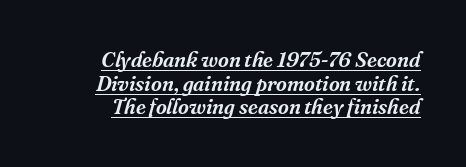
Honestly, the letter spacing is just normal — you wouldn't notice it. Tightly led — the rows are bunched. Quick note: italic. Like a heading marked for emphasis, these lines bear an underscore.
